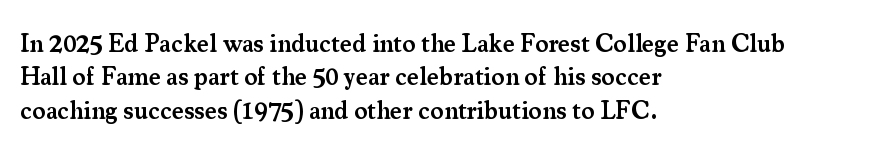
Q: Is the text bold? A: Semi-bold.
Q: Is the text italic (slanted)? A: No, it is upright.
Q: Is the text underlined? A: No.
Q: How is the paragraph aligned? A: Left-aligned.
Q: Is the spacing between letters normal or unusually wide? A: Normal.
Q: Is the spacing between lines tight, normal or loose? A: Normal.
